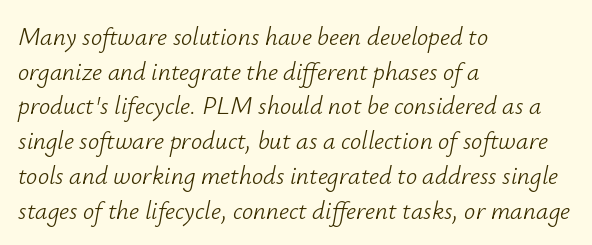
{"italic": "yes", "lean": "right", "slant_degrees": 12, "bold": "no", "underline": "no", "align": "left", "line_spacing": "normal", "line_spacing_ratio": 1.39, "letter_spacing": "normal", "letter_spacing_em": 0.0, "glyph_px": 25}
